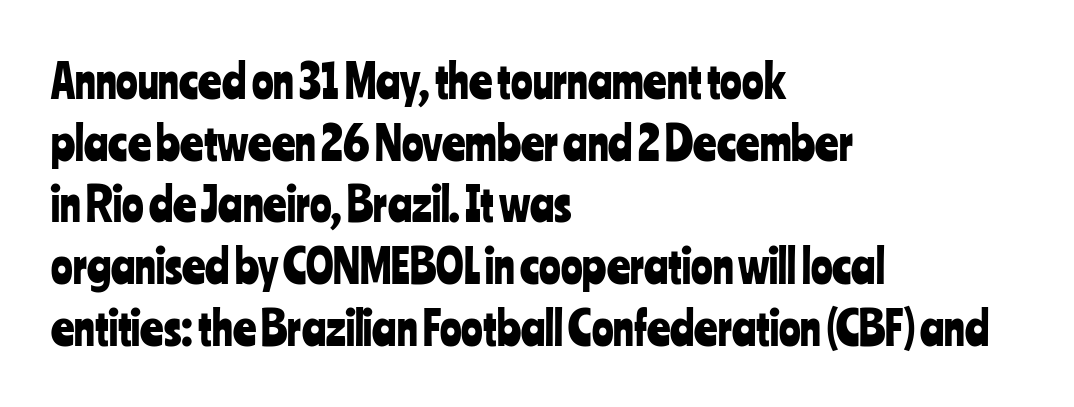
Q: Is the text italic (slanted)? A: No, it is upright.
Q: Is the typeface a serif or a sans-serif typeface? A: Sans-serif.
Q: Is the text underlined? A: No.
Q: How is the paragraph aligned? A: Left-aligned.
Q: Is the spacing between letters normal or unusually wide? A: Normal.
Q: Is the spacing between lines tight, normal or loose? A: Normal.
Q: Width (condensed, normal, or wide)? A: Condensed.
Q: Stroke contrast? A: Low.
Q: x-height? A: Medium.
Q: Monospaced? A: No.
